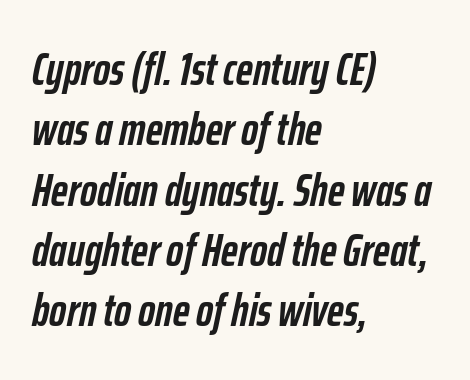
The passage shown has conventional tracking throughout. Alignment: flush left. An italicized treatment has been applied to the whole sample. Lines of text with bare space underneath. The leading is moderate, giving the passage an even texture. You'd pick this weight for a headline — it's a proper bold.
